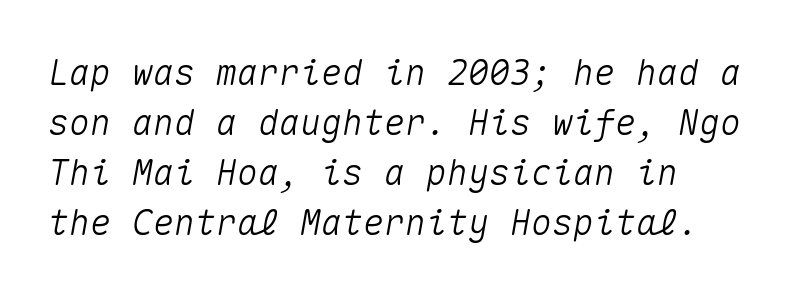
{"italic": "yes", "lean": "right", "slant_degrees": 10, "width": "normal", "stroke_contrast": "medium", "x_height": "medium", "monospaced": "yes", "underline": "no", "align": "left", "line_spacing": "normal", "line_spacing_ratio": 1.43, "letter_spacing": "normal", "letter_spacing_em": 0.0, "glyph_px": 35}
